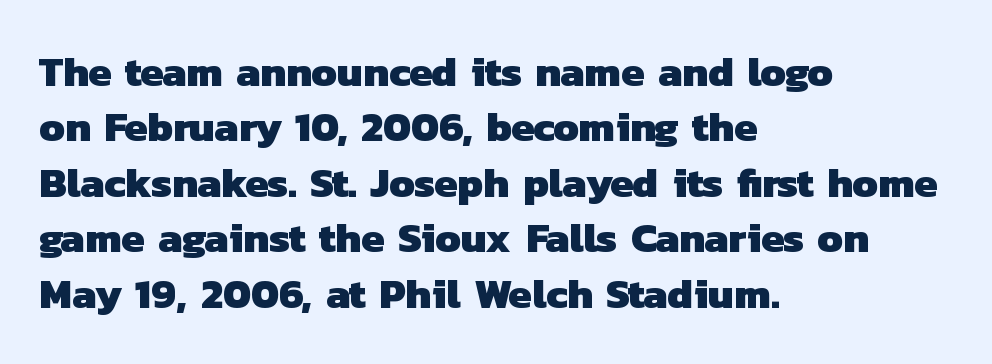
Q: Is the text bold? A: Yes.
Q: Is the typeface a serif or a sans-serif typeface? A: Sans-serif.
Q: Is the text underlined? A: No.
Q: How is the paragraph aligned? A: Left-aligned.
Q: Is the spacing between letters normal or unusually wide? A: Normal.
Q: Is the spacing between lines tight, normal or loose? A: Normal.
Q: Width (condensed, normal, or wide)? A: Normal.
Q: Stroke contrast? A: Low.
Q: x-height? A: Medium.
Q: Monospaced? A: No.
